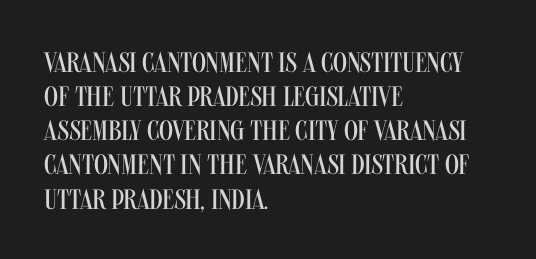
The typeface chosen for these lines omits serifs. The type sits square on the baseline with zero lean. The characters are drawn with everyday or finer stroke widths. Horizontal alignment here is leftward, the default for most running prose.
